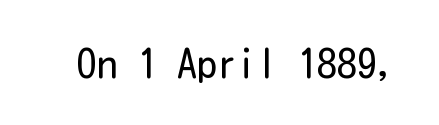
The image shows 40 px regular-weight, condensed sans-serif type, upright; set normal letter spacing, not underlined; low stroke contrast and a medium x-height.
